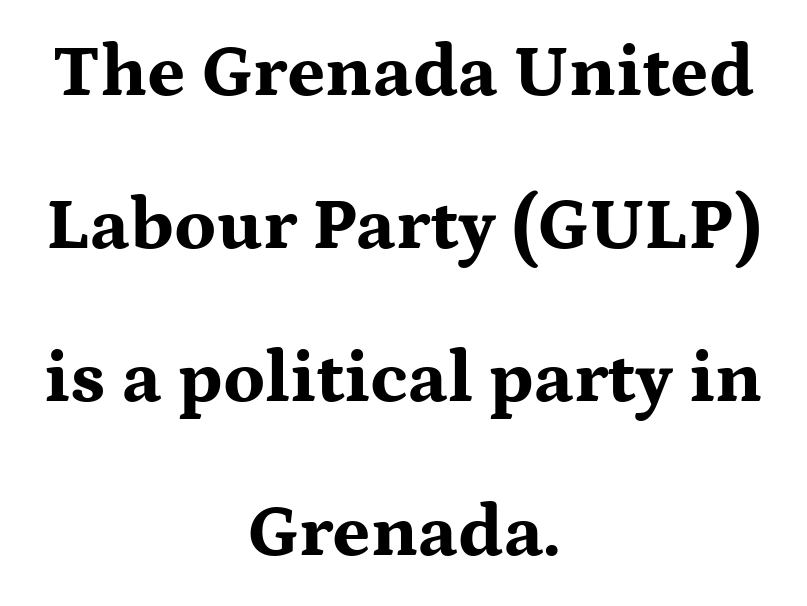
The image shows 74 px bold, wide serif type, upright; set centered, loose line spacing (2.07x), normal letter spacing, not underlined; medium stroke contrast and a medium x-height.
